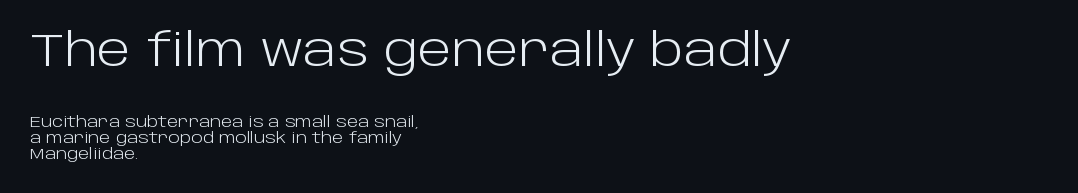
{"serif": "no", "italic": "no", "bold": "no", "weight": "light", "width": "normal", "stroke_contrast": "low", "x_height": "large", "monospaced": "no", "underline": "no", "align": "left", "line_spacing": "tight", "line_spacing_ratio": 1.08, "letter_spacing": "normal", "letter_spacing_em": 0.0, "larger_block": "first", "size_ratio": 3.0, "glyph_px": 45}
